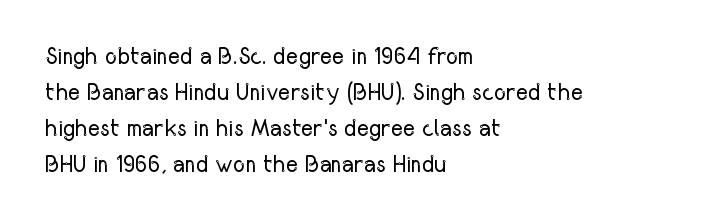
Q: Is the text bold? A: No.
Q: Is the text italic (slanted)? A: No, it is upright.
Q: Is the text underlined? A: No.
Q: How is the paragraph aligned? A: Left-aligned.
Q: Is the spacing between letters normal or unusually wide? A: Normal.
Q: Is the spacing between lines tight, normal or loose? A: Normal.
